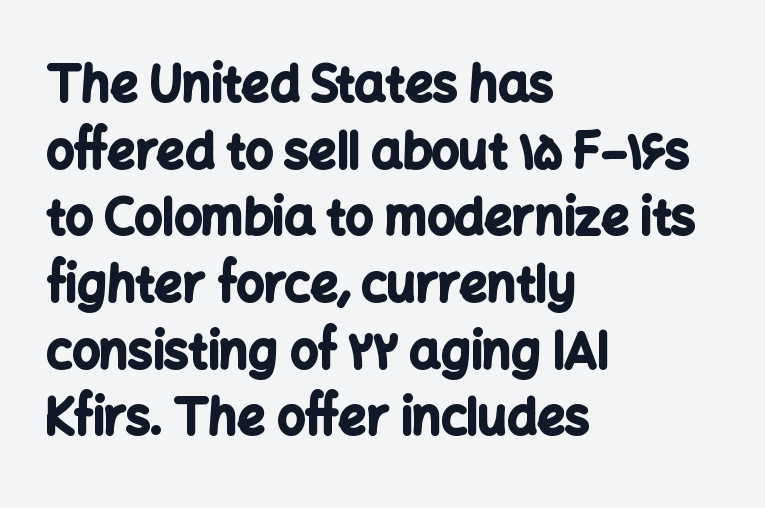
The image shows 49 px bold sans-serif type, upright; set left-aligned, normal line spacing (1.36x), normal letter spacing, not underlined; low stroke contrast and a medium x-height.
